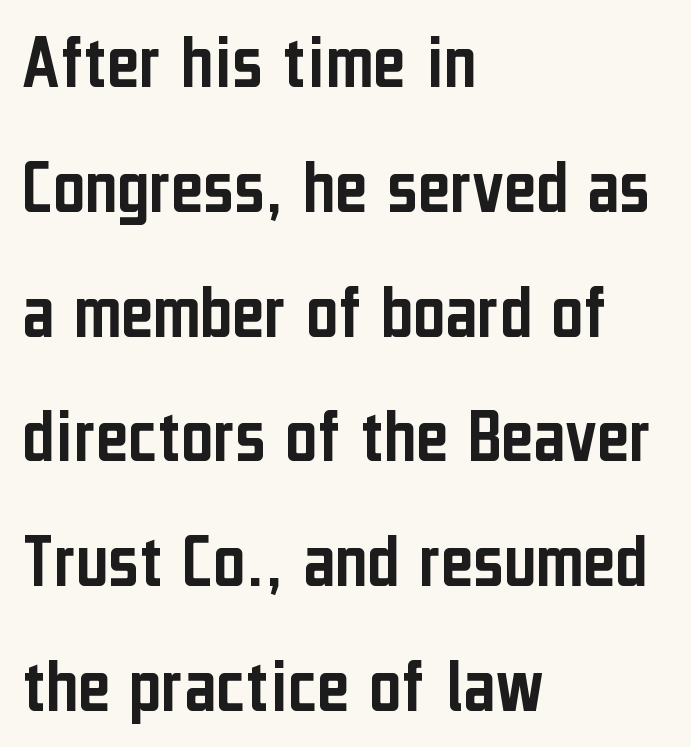
The image shows 78 px condensed sans-serif type, upright; set left-aligned, normal line spacing (1.6x), normal letter spacing, not underlined; low stroke contrast and a medium x-height.
